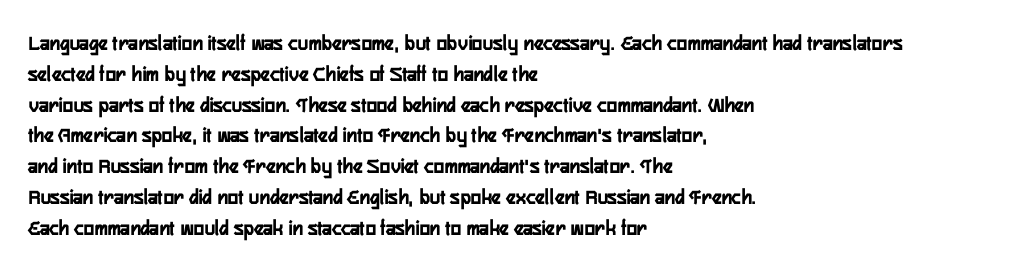
The image shows 22 px text type, upright; set left-aligned, normal line spacing (1.4x), normal letter spacing, not underlined.
